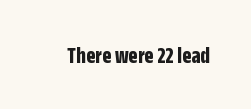
The image shows 24 px bold type, upright; set normal letter spacing, not underlined.
